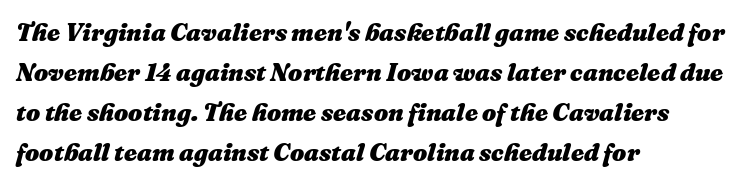
{"italic": "yes", "lean": "right", "slant_degrees": 16, "bold": "yes", "underline": "no", "align": "left", "line_spacing": "normal", "line_spacing_ratio": 1.6, "letter_spacing": "normal", "letter_spacing_em": 0.0, "glyph_px": 25}
